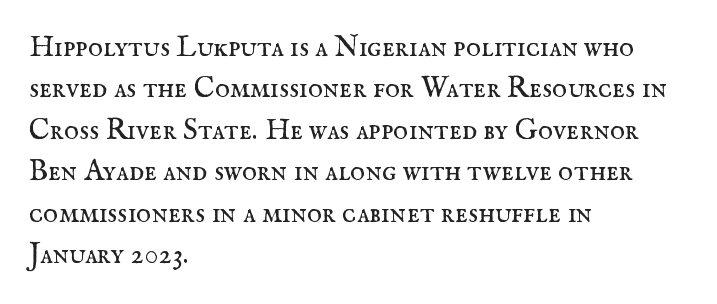
Font category for this specimen: serif. Letter spacing: default. You can tell it's not italic because the verticals are truly vertical. The typesetter chose a ragged-right arrangement here.
